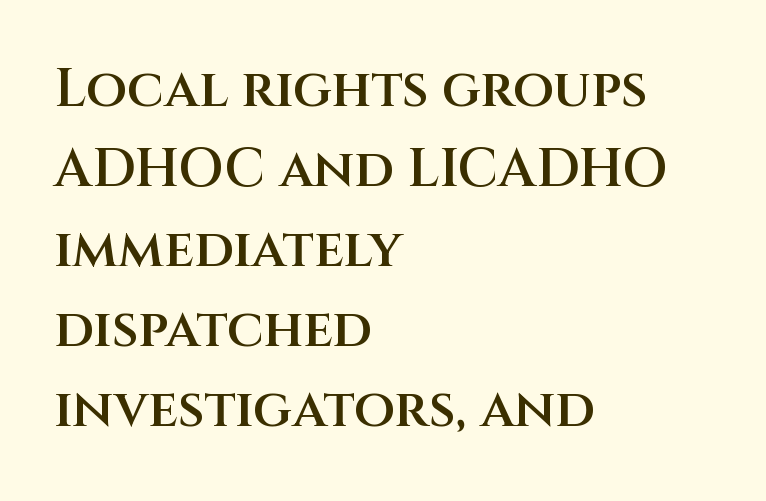
The image shows 53 px semibold sans-serif type, upright; set left-aligned, normal line spacing (1.51x), normal letter spacing, not underlined; medium stroke contrast and a large x-height.
